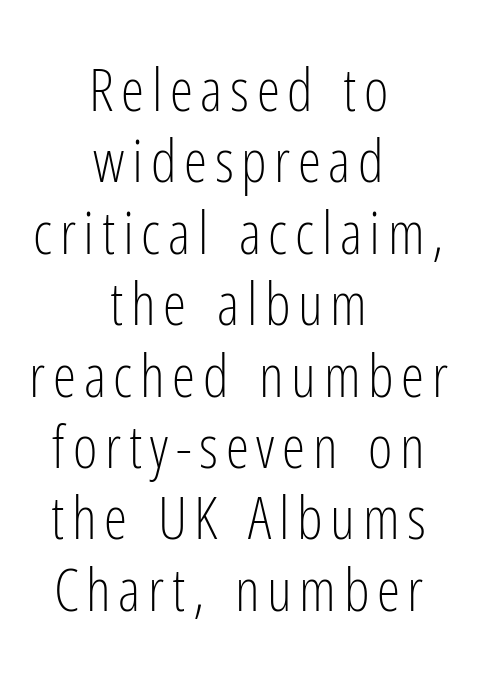
{"serif": "no", "italic": "no", "bold": "no", "weight": "light", "width": "condensed", "stroke_contrast": "low", "x_height": "medium", "monospaced": "no", "underline": "no", "align": "center", "line_spacing_ratio": 1.21, "glyph_px": 59}
